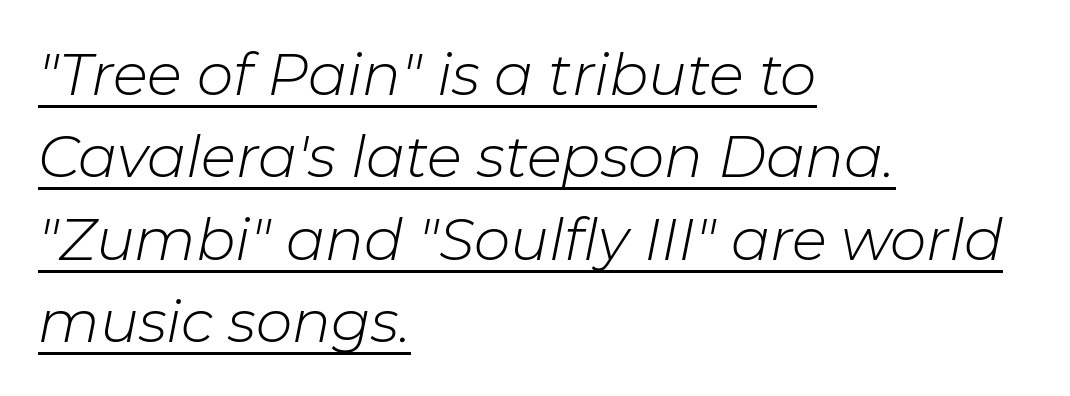
The image shows 58 px light type, italic (leaning right); set left-aligned, normal line spacing (1.42x), normal letter spacing, underlined; low stroke contrast and a medium x-height.
